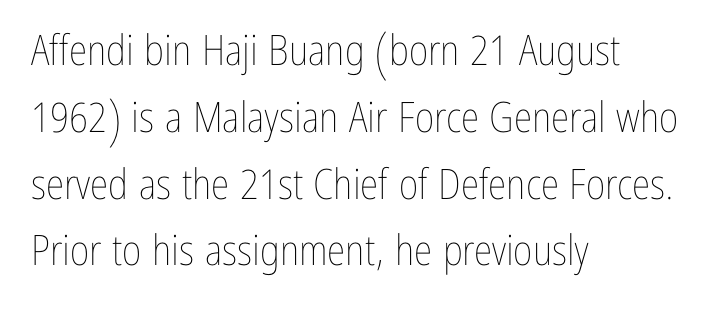
Tracking value appears to be zero — textbook default spacing. Weight: regular or lighter. The rendering anchors every line to the left-hand side. Any mark beneath the type? The region is blank.
